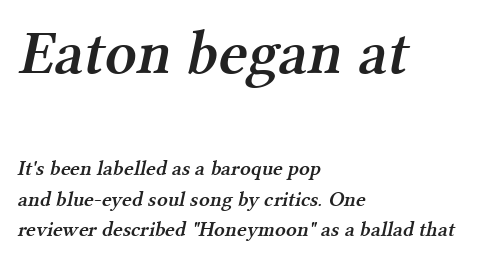
{"serif": "yes", "bold": "semi", "weight": "semibold", "width": "normal", "stroke_contrast": "medium", "x_height": "medium", "monospaced": "no", "underline": "no", "align": "left", "line_spacing": "normal", "line_spacing_ratio": 1.45, "letter_spacing": "normal", "letter_spacing_em": 0.0, "larger_block": "first", "size_ratio": 2.95, "glyph_px": 62}
